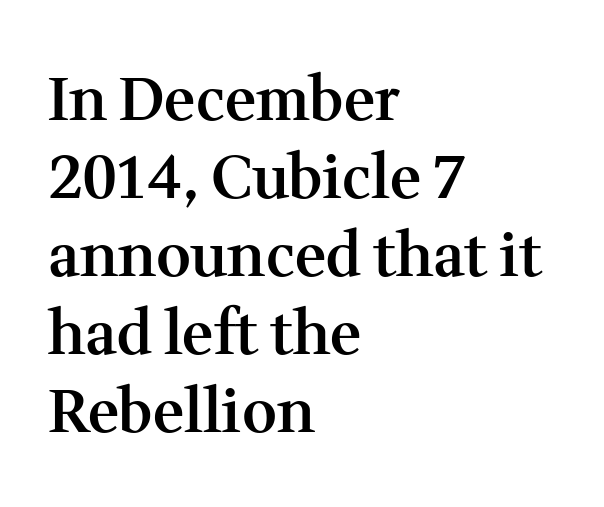
Stroke thickness is moderately raised; the sample reads as semibold. Does the leading feel generous? No, just average. Each letter keeps its own natural width here, so spacing adapts to shape. Caption: standard tracking, unaltered. Ordinary non-slanted type is in use.
